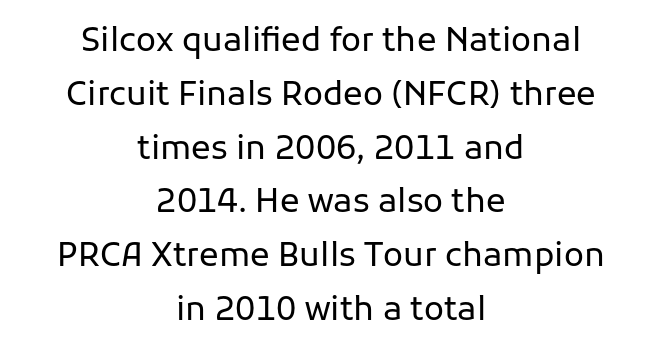
Type without underlining. Note the varied advance widths — an 'i' is clearly narrower than an 'm'. Caption: face not bold, strokes unweighted. The compositor balanced each line on the midline. The letters stand upright; this is a roman face.
